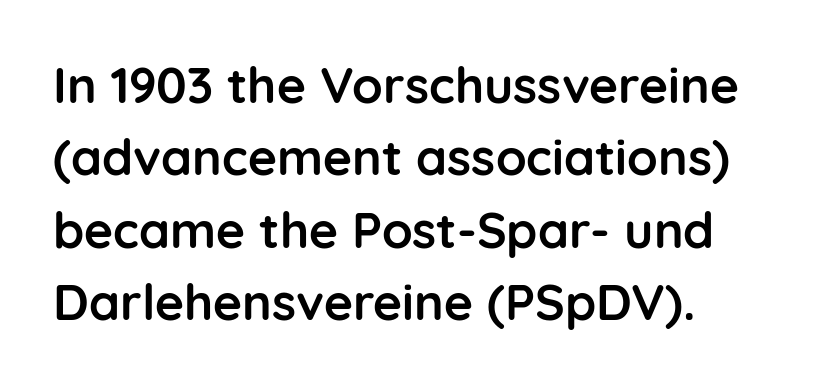
The image shows 50 px semibold sans-serif type, upright; set left-aligned, normal line spacing (1.45x), normal letter spacing, not underlined; low stroke contrast and a medium x-height.
